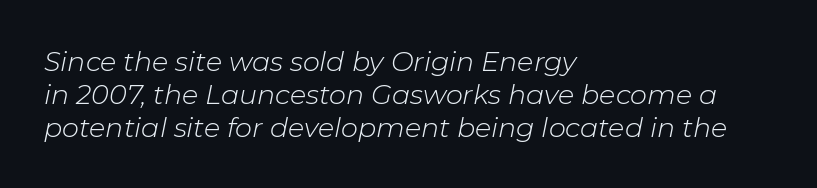
{"italic": "yes", "lean": "right", "slant_degrees": 11, "bold": "no", "underline": "no", "align": "left", "line_spacing_ratio": 1.22, "letter_spacing": "normal", "letter_spacing_em": 0.0, "glyph_px": 27}
